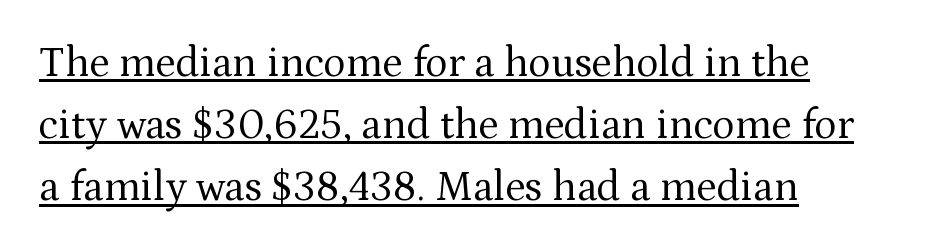
Tracking value appears to be zero — textbook default spacing. Check the space under the baseline: a stroke is drawn there. Vertical strokes here are truly vertical. I'd call this a serif setting — the letters wear small feet.
